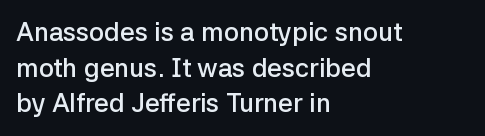
{"italic": "no", "bold": "semi", "underline": "no", "align": "left", "line_spacing": "normal", "line_spacing_ratio": 1.37, "letter_spacing": "normal", "letter_spacing_em": 0.0, "glyph_px": 26}
